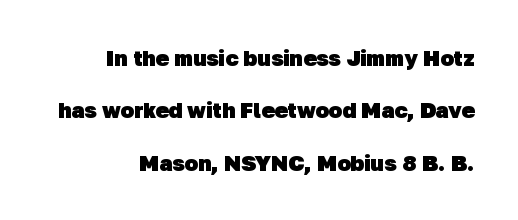
The letterforms sit shoulder to shoulder at normal distance. Pretty heavy lettering here — definitely bold. The space beneath each line is pristine and unruled. Does the leading feel generous? Absolutely, it's lavish.
